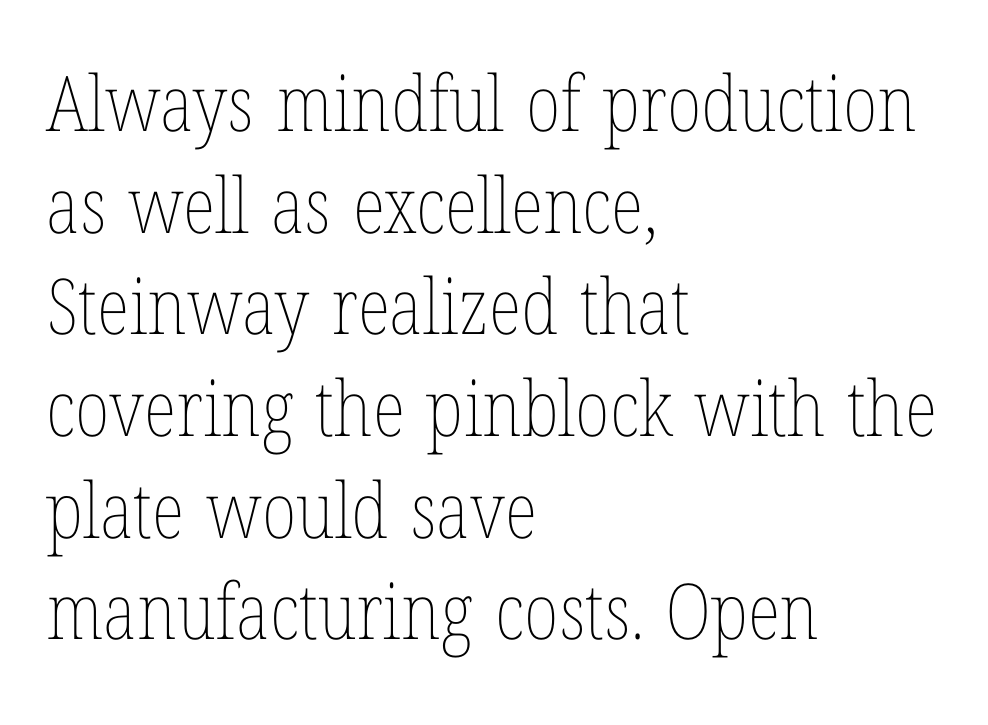
The image shows 77 px thin, condensed type, upright; set left-aligned, normal line spacing (1.32x), normal letter spacing, not underlined; low stroke contrast and a medium x-height.
